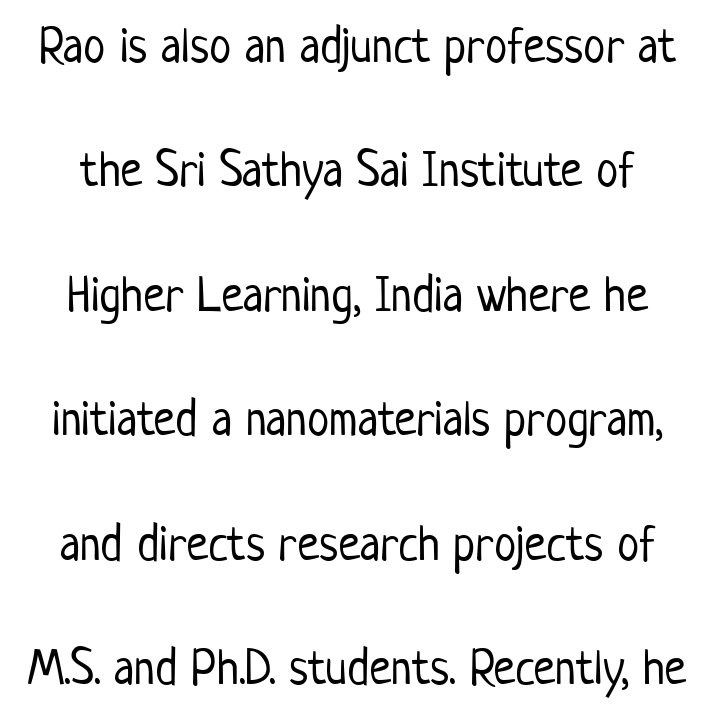
{"serif": "no", "italic": "no", "bold": "no", "weight": "light", "width": "condensed", "stroke_contrast": "low", "x_height": "medium", "monospaced": "no", "underline": "no", "line_spacing": "loose", "line_spacing_ratio": 2.49, "letter_spacing": "normal", "letter_spacing_em": 0.0, "glyph_px": 50}
